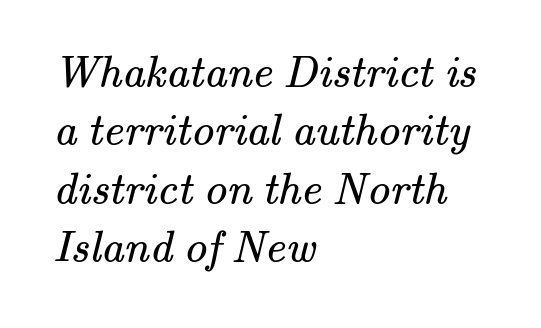
Is the stroke heavy? The answer is a plain regular-or-lighter. The rendering uses natural spacing where letterforms have individual widths. The rendering shows small feet on the letterforms — a serif design. Evenly set lines give the paragraph a standard silhouette. Letters rest on an invisible, unmarked baseline. Short note: letters normally spaced.
